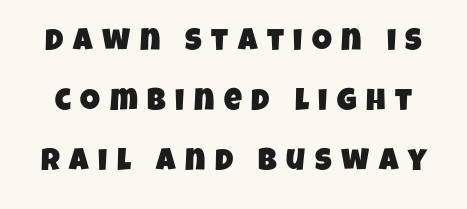
Q: Is the typeface a serif or a sans-serif typeface? A: Sans-serif.
Q: Is the text underlined? A: No.
Q: Is the spacing between letters normal or unusually wide? A: Unusually wide.
Q: Is the spacing between lines tight, normal or loose? A: Loose.
Q: Width (condensed, normal, or wide)? A: Condensed.
Q: Stroke contrast? A: Low.
Q: x-height? A: Large.
Q: Monospaced? A: No.
